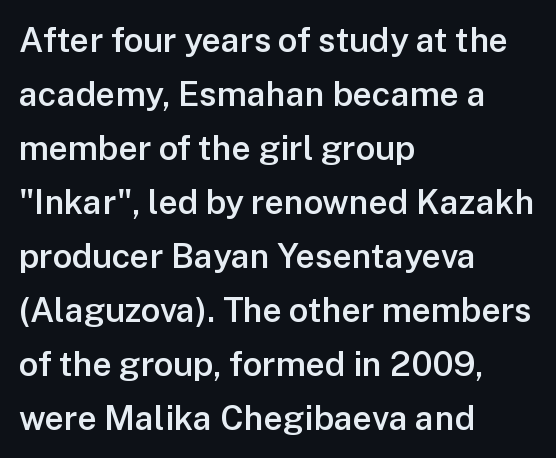
Q: Is the text bold? A: Semi-bold.
Q: Is the text italic (slanted)? A: No, it is upright.
Q: Is the typeface a serif or a sans-serif typeface? A: Sans-serif.
Q: Is the text underlined? A: No.
Q: How is the paragraph aligned? A: Left-aligned.
Q: Is the spacing between letters normal or unusually wide? A: Normal.
Q: Is the spacing between lines tight, normal or loose? A: Normal.
Q: Width (condensed, normal, or wide)? A: Normal.
Q: Stroke contrast? A: Low.
Q: x-height? A: Medium.
Q: Monospaced? A: No.
